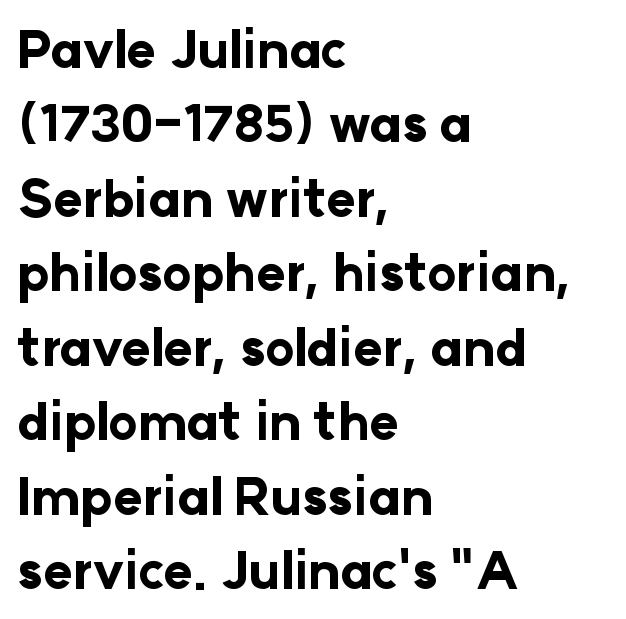
The image shows 50 px bold sans-serif type, upright; set left-aligned, normal line spacing (1.49x), normal letter spacing, not underlined; low stroke contrast and a medium x-height.
